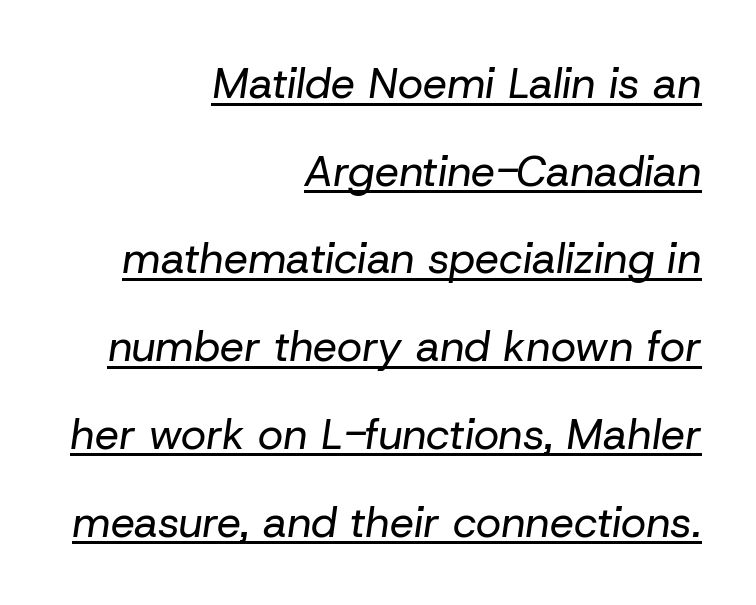
{"italic": "yes", "lean": "right", "slant_degrees": 8, "bold": "no", "weight": "regular", "width": "normal", "stroke_contrast": "low", "x_height": "medium", "monospaced": "no", "underline": "yes", "align": "right", "line_spacing": "loose", "line_spacing_ratio": 2.04, "letter_spacing": "normal", "letter_spacing_em": 0.0, "glyph_px": 43}
